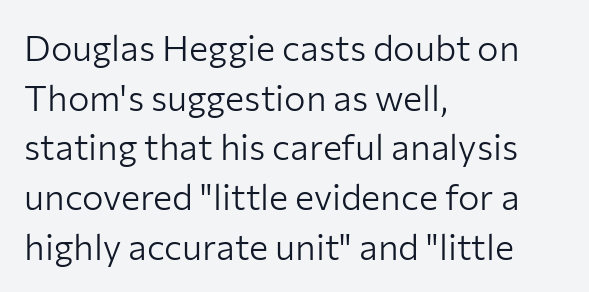
Q: Is the text bold? A: No.
Q: Is the text italic (slanted)? A: No, it is upright.
Q: Is the typeface a serif or a sans-serif typeface? A: Sans-serif.
Q: Is the text underlined? A: No.
Q: How is the paragraph aligned? A: Left-aligned.
Q: Is the spacing between letters normal or unusually wide? A: Normal.
Q: Is the spacing between lines tight, normal or loose? A: Normal.
Q: Width (condensed, normal, or wide)? A: Normal.
Q: Stroke contrast? A: Low.
Q: x-height? A: Medium.
Q: Monospaced? A: No.
